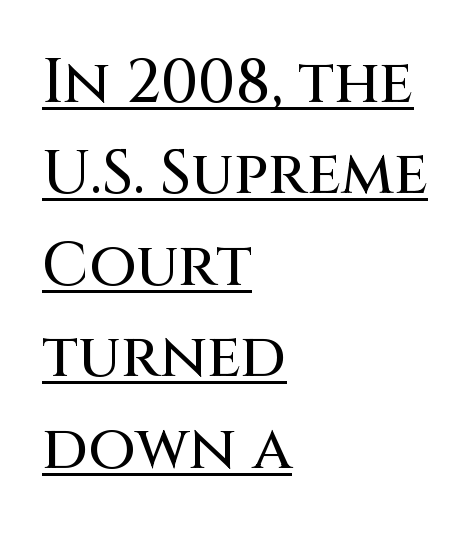
Q: Is the text italic (slanted)? A: No, it is upright.
Q: Is the typeface a serif or a sans-serif typeface? A: Sans-serif.
Q: Is the text underlined? A: Yes.
Q: How is the paragraph aligned? A: Left-aligned.
Q: Is the spacing between letters normal or unusually wide? A: Normal.
Q: Is the spacing between lines tight, normal or loose? A: Normal.
Q: Width (condensed, normal, or wide)? A: Normal.
Q: Stroke contrast? A: Medium.
Q: x-height? A: Large.
Q: Monospaced? A: No.
